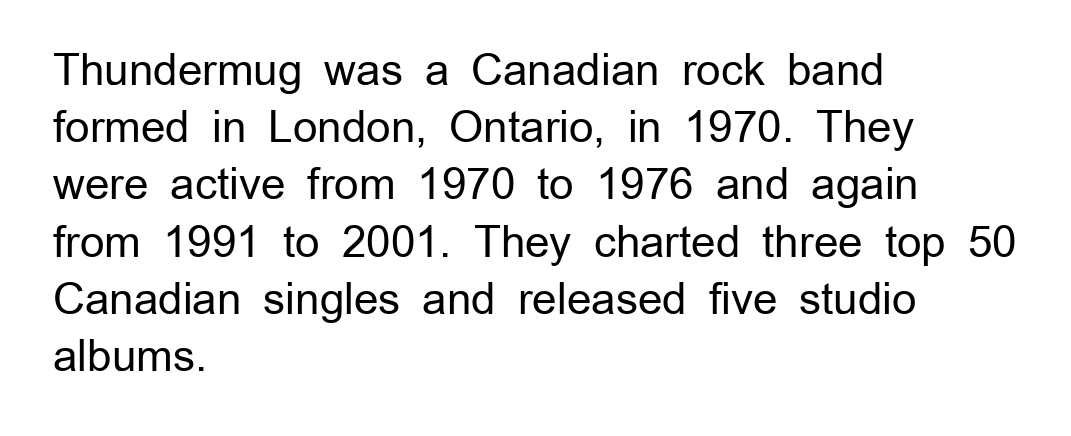
Nothing heavy about these letters — not bold at all. Honestly, there is no underline to notice here at all. Is there any slant? The stems are plumb. Look at the tracking — it's just the regular setting, nothing added. The rag falls on the right side of this text block.
